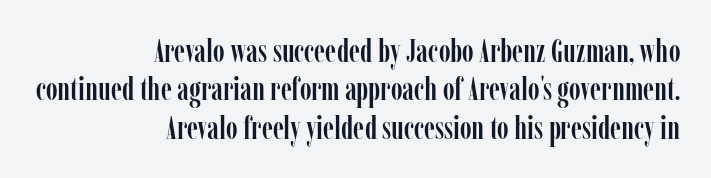
{"serif": "yes", "italic": "no", "width": "condensed", "stroke_contrast": "low", "x_height": "medium", "monospaced": "no", "underline": "no", "align": "right", "line_spacing_ratio": 1.2, "letter_spacing": "normal", "letter_spacing_em": 0.0, "glyph_px": 32}
